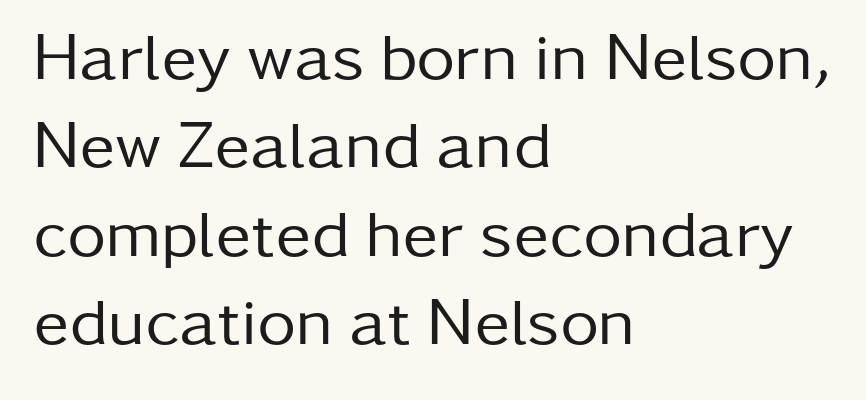
Q: Is the text bold? A: No.
Q: Is the text italic (slanted)? A: No, it is upright.
Q: Is the typeface a serif or a sans-serif typeface? A: Sans-serif.
Q: Is the text underlined? A: No.
Q: How is the paragraph aligned? A: Left-aligned.
Q: Is the spacing between letters normal or unusually wide? A: Normal.
Q: Is the spacing between lines tight, normal or loose? A: Normal.
Q: Width (condensed, normal, or wide)? A: Normal.
Q: Stroke contrast? A: Low.
Q: x-height? A: Medium.
Q: Monospaced? A: No.
